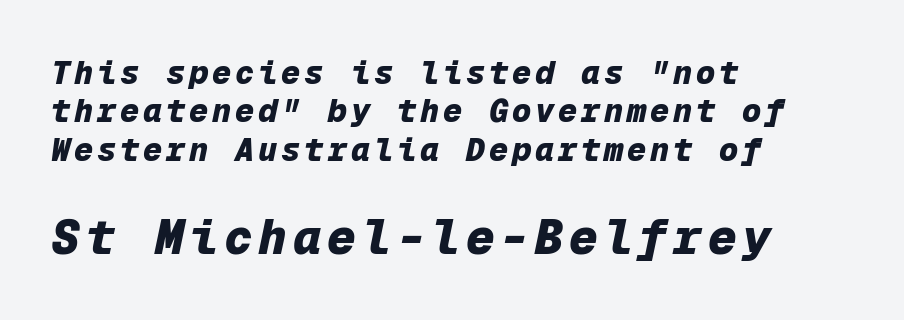
The image shows 48 px heavy type, italic (leaning right), monospaced; set left-aligned, line spacing 1.2x, not underlined; the second (bottom) block is 1.5x larger; low stroke contrast and a medium x-height.
